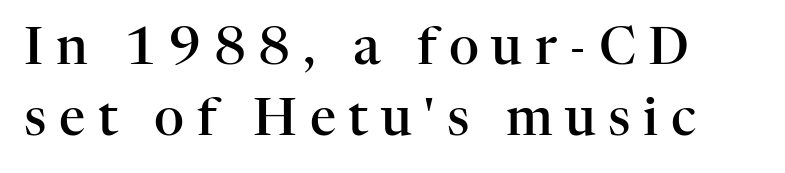
{"serif": "yes", "italic": "no", "bold": "semi", "weight": "semibold", "width": "normal", "stroke_contrast": "high", "x_height": "medium", "monospaced": "no", "underline": "no", "line_spacing": "normal", "line_spacing_ratio": 1.37, "letter_spacing": "wide", "letter_spacing_em": 0.24, "glyph_px": 52}
